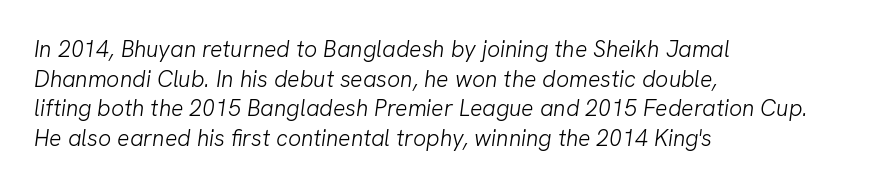
{"bold": "no", "underline": "no", "align": "left", "line_spacing": "normal", "line_spacing_ratio": 1.29, "letter_spacing": "normal", "letter_spacing_em": 0.0, "glyph_px": 23}
